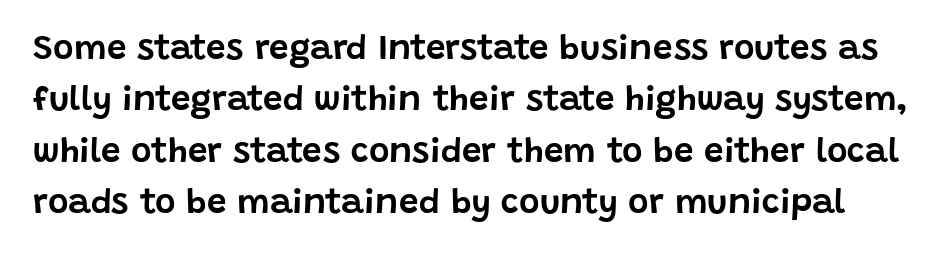
{"serif": "no", "italic": "no", "width": "normal", "stroke_contrast": "low", "x_height": "large", "monospaced": "no", "underline": "no", "line_spacing": "normal", "line_spacing_ratio": 1.47, "letter_spacing": "normal", "letter_spacing_em": 0.0, "glyph_px": 35}
